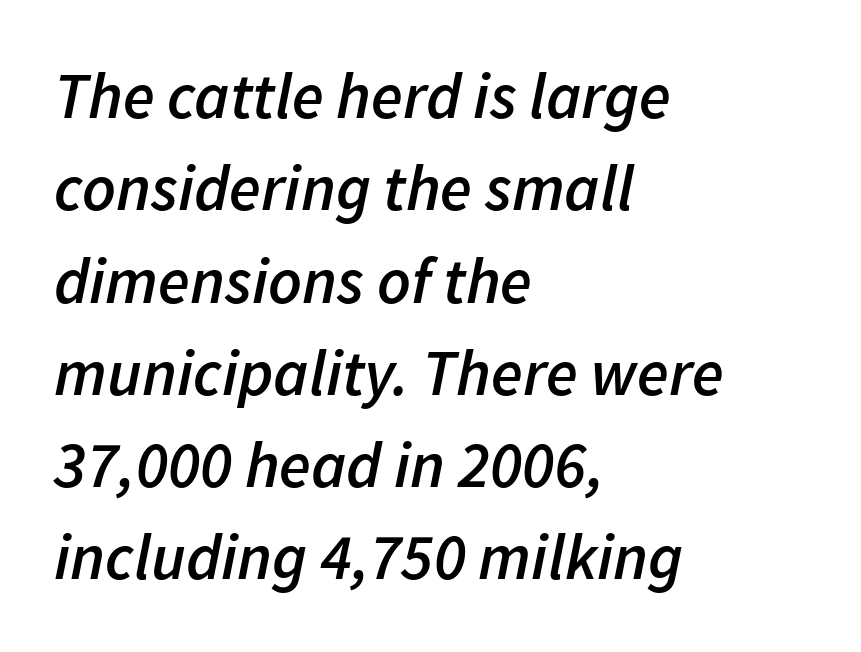
The image shows 65 px semibold type, italic (leaning right); set left-aligned, normal line spacing (1.42x), normal letter spacing, not underlined; low stroke contrast and a medium x-height.
